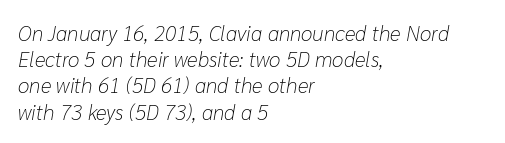
Q: Is the text bold? A: No.
Q: Is the text italic (slanted)? A: Yes, it leans right by about 10 degrees.
Q: Is the text underlined? A: No.
Q: How is the paragraph aligned? A: Left-aligned.
Q: Is the spacing between letters normal or unusually wide? A: Normal.
Q: Is the spacing between lines tight, normal or loose? A: Normal.
